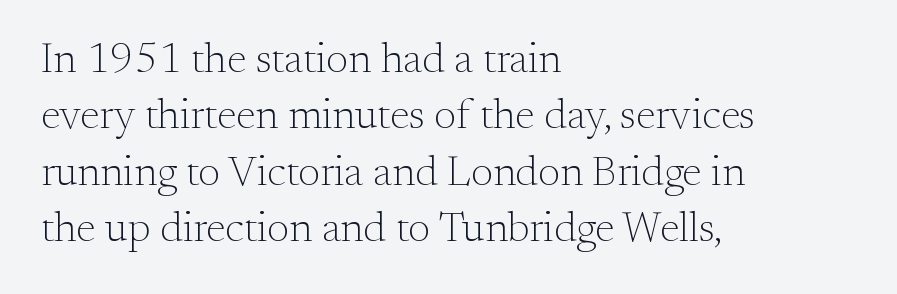
The typeface has the unassuming heft of standard copy or less. The lettering holds an erect, upright posture throughout. No extra tracking has been applied to these lines. Classification — serif.
